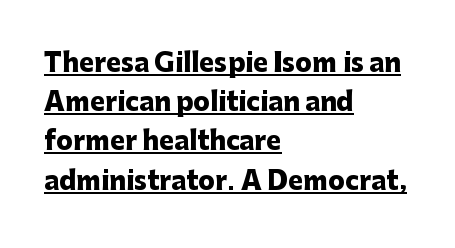
Q: Is the text bold? A: Yes.
Q: Is the text italic (slanted)? A: No, it is upright.
Q: Is the text underlined? A: Yes.
Q: How is the paragraph aligned? A: Left-aligned.
Q: Is the spacing between letters normal or unusually wide? A: Normal.
Q: Is the spacing between lines tight, normal or loose? A: Normal.
